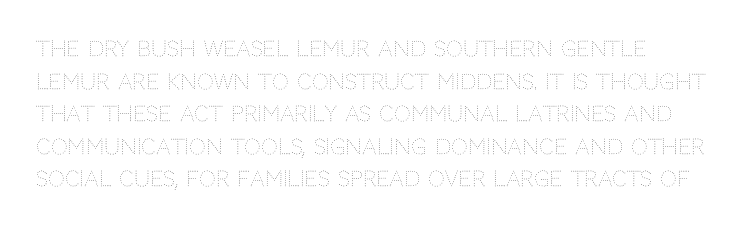
Q: Is the text bold? A: No.
Q: Is the text italic (slanted)? A: No, it is upright.
Q: Is the text underlined? A: No.
Q: How is the paragraph aligned? A: Left-aligned.
Q: Is the spacing between letters normal or unusually wide? A: Normal.
Q: Is the spacing between lines tight, normal or loose? A: Normal.
